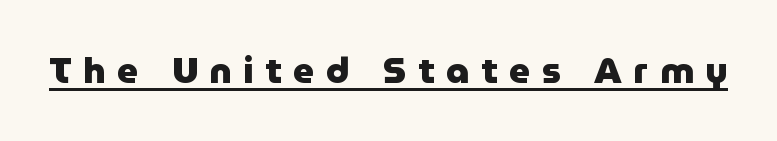
Quick note: not italic, upright. The gaps between neighbouring characters are conspicuously large. The designer went with a sans here, leaving each stem footless. The letters advance in unequal steps, a hallmark of proportional type. Notice how a bar underscores the lettering throughout. You'd pick this weight for a headline — it's a proper bold.
